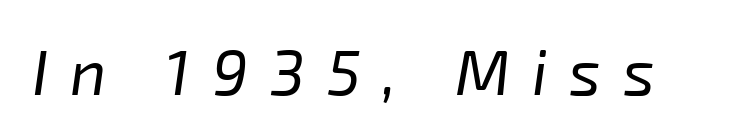
{"italic": "yes", "lean": "right", "slant_degrees": 8, "bold": "no", "weight": "regular", "width": "normal", "stroke_contrast": "low", "x_height": "medium", "monospaced": "no", "underline": "no", "letter_spacing": "wide", "letter_spacing_em": 0.35, "glyph_px": 63}
